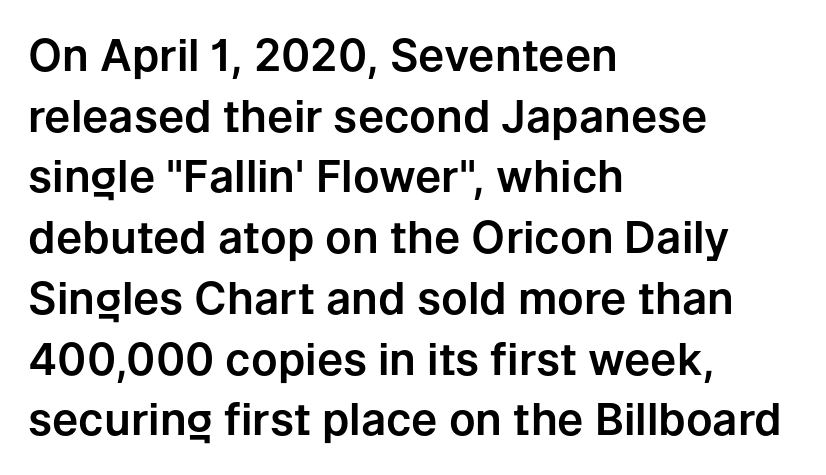
Q: Is the text italic (slanted)? A: No, it is upright.
Q: Is the typeface a serif or a sans-serif typeface? A: Sans-serif.
Q: Is the text underlined? A: No.
Q: How is the paragraph aligned? A: Left-aligned.
Q: Is the spacing between letters normal or unusually wide? A: Normal.
Q: Is the spacing between lines tight, normal or loose? A: Normal.
Q: Width (condensed, normal, or wide)? A: Normal.
Q: Stroke contrast? A: Low.
Q: x-height? A: Medium.
Q: Monospaced? A: No.
